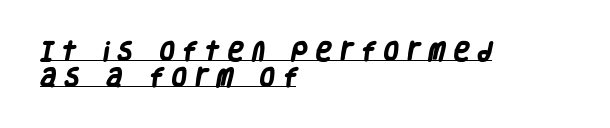
{"bold": "yes", "underline": "yes", "align": "left", "line_spacing_ratio": 1.23, "letter_spacing": "wide", "letter_spacing_em": 0.43, "glyph_px": 21}
